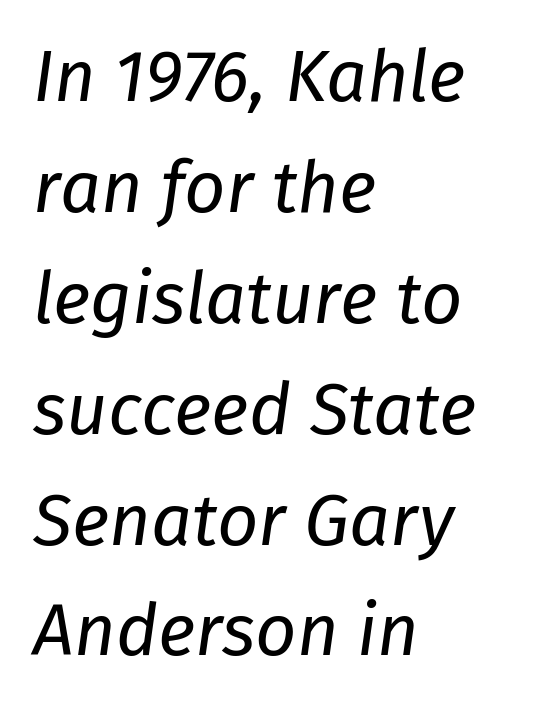
Bold? No — there's no thickening of the strokes. No word sits above an underline. Letter spacing: default. Left-aligned paragraph, ragged on the right.
